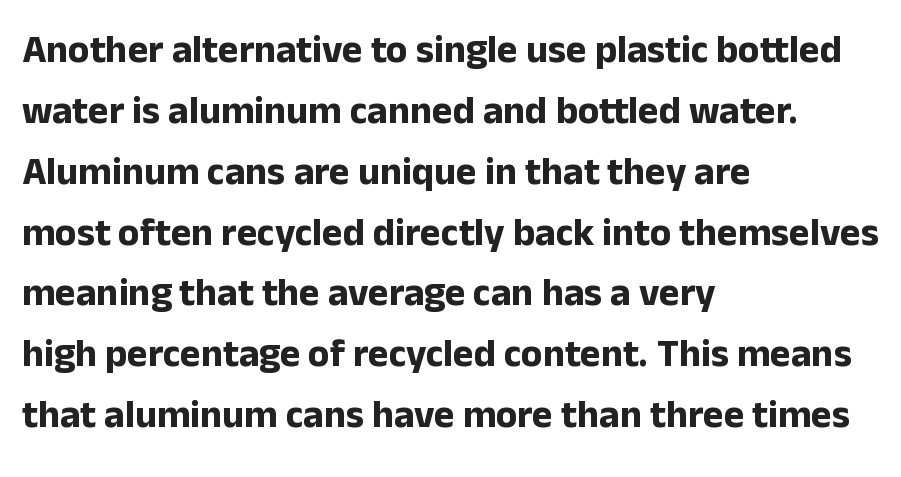
Q: Is the text bold? A: Yes.
Q: Is the text italic (slanted)? A: No, it is upright.
Q: Is the typeface a serif or a sans-serif typeface? A: Sans-serif.
Q: Is the text underlined? A: No.
Q: How is the paragraph aligned? A: Left-aligned.
Q: Is the spacing between letters normal or unusually wide? A: Normal.
Q: Is the spacing between lines tight, normal or loose? A: Normal.
Q: Width (condensed, normal, or wide)? A: Normal.
Q: Stroke contrast? A: Low.
Q: x-height? A: Medium.
Q: Monospaced? A: No.
